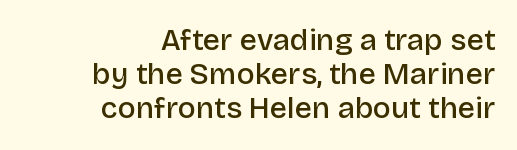
Spacing verdict: proportional, widths tailored to each character. A bare baseline throughout the passage. What's the leading like? Squeezed, with rows nearly overlapping. Check where the strokes stop: nothing finishes them off — pure sans.
